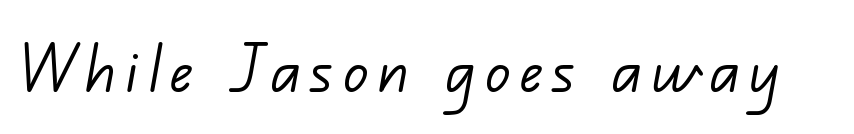
Q: Is the text bold? A: No.
Q: Is the typeface a serif or a sans-serif typeface? A: Sans-serif.
Q: Is the text underlined? A: No.
Q: Width (condensed, normal, or wide)? A: Normal.
Q: Stroke contrast? A: Low.
Q: x-height? A: Small.
Q: Monospaced? A: No.
